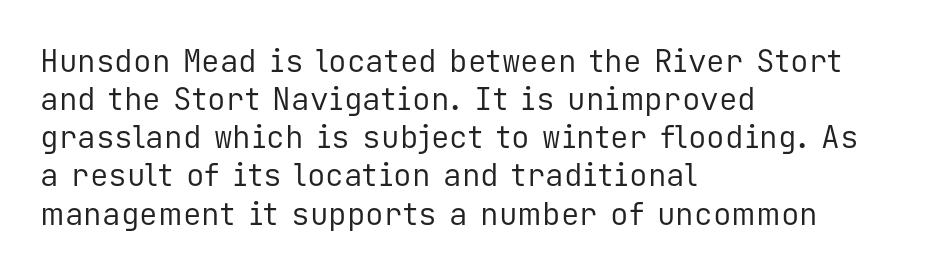
Underline: absent. The strokes carry an ordinary text weight at most. You could call the tracking neutral — neither tight nor loose. Line starts are locked; line ends wander. A typesetter would call this monospace, since all characters share one set width. Nope, not italic — everything's standing straight.
